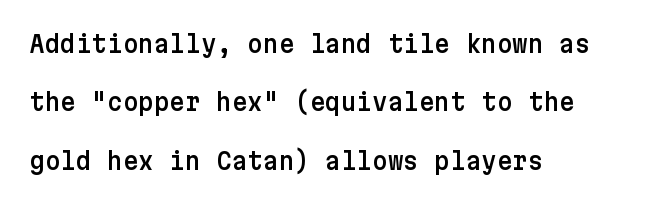
These lines are set flush left with a ragged right edge. No extra tracking has been applied to these lines. Posture: upright roman. Each new line begins a long way beneath the previous one.
